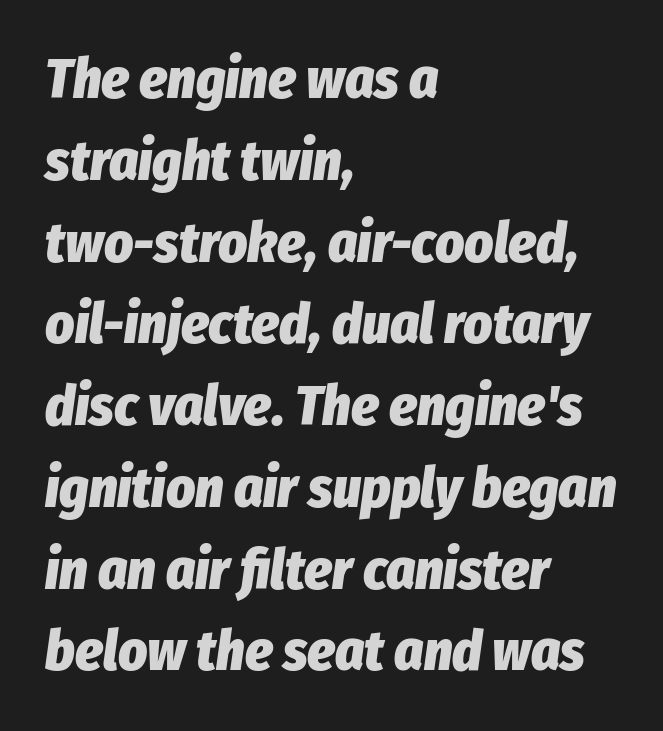
Q: Is the text bold? A: Yes.
Q: Is the text italic (slanted)? A: Yes, it leans right by about 8 degrees.
Q: Is the text underlined? A: No.
Q: How is the paragraph aligned? A: Left-aligned.
Q: Is the spacing between letters normal or unusually wide? A: Normal.
Q: Is the spacing between lines tight, normal or loose? A: Normal.
Q: Width (condensed, normal, or wide)? A: Condensed.
Q: Stroke contrast? A: Low.
Q: x-height? A: Medium.
Q: Monospaced? A: No.
